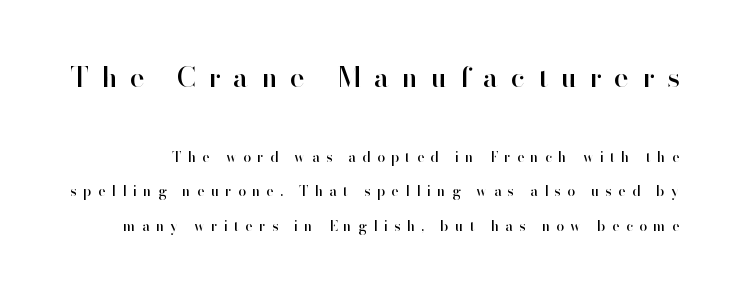
{"serif": "no", "italic": "no", "width": "normal", "stroke_contrast": "high", "x_height": "small", "monospaced": "no", "underline": "no", "line_spacing": "loose", "line_spacing_ratio": 2.45, "letter_spacing": "wide", "letter_spacing_em": 0.45, "larger_block": "first", "size_ratio": 2.0, "glyph_px": 28}
